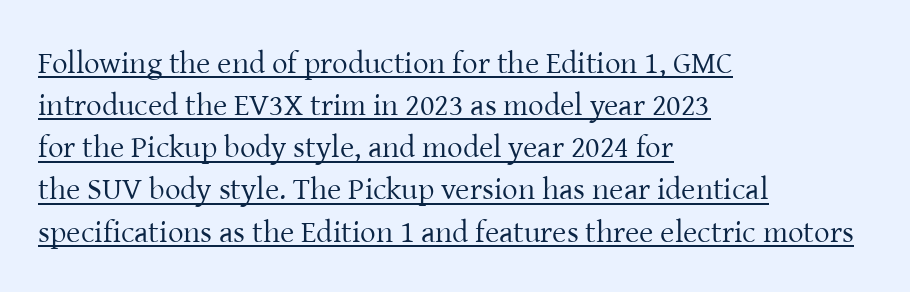
Q: Is the text bold? A: No.
Q: Is the text italic (slanted)? A: No, it is upright.
Q: Is the typeface a serif or a sans-serif typeface? A: Serif.
Q: Is the text underlined? A: Yes.
Q: How is the paragraph aligned? A: Left-aligned.
Q: Is the spacing between letters normal or unusually wide? A: Normal.
Q: Is the spacing between lines tight, normal or loose? A: Normal.
Q: Width (condensed, normal, or wide)? A: Normal.
Q: Stroke contrast? A: Low.
Q: x-height? A: Medium.
Q: Monospaced? A: No.
